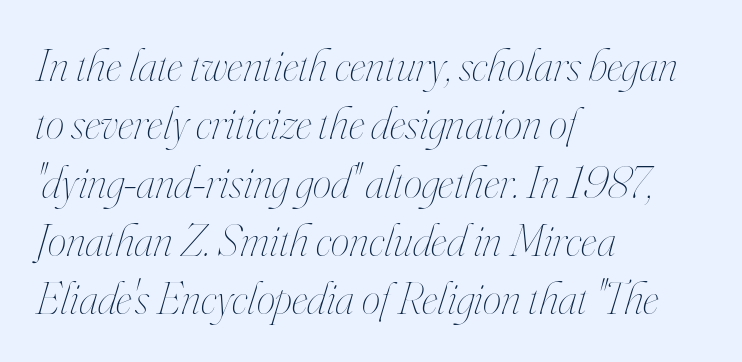
The image shows 47 px thin, condensed type, italic (leaning right); set left-aligned, line spacing 1.24x, normal letter spacing, not underlined; high stroke contrast and a small x-height.
